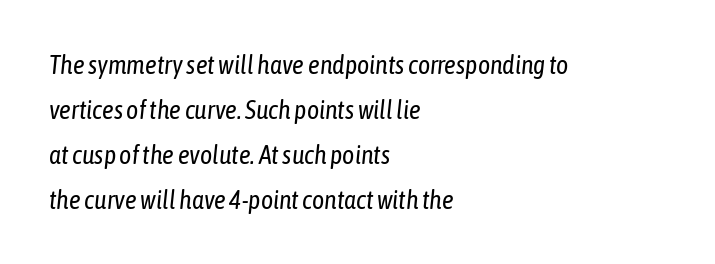
Q: Is the text bold? A: No.
Q: Is the text italic (slanted)? A: Yes, it leans right by about 6 degrees.
Q: Is the text underlined? A: No.
Q: How is the paragraph aligned? A: Left-aligned.
Q: Is the spacing between letters normal or unusually wide? A: Normal.
